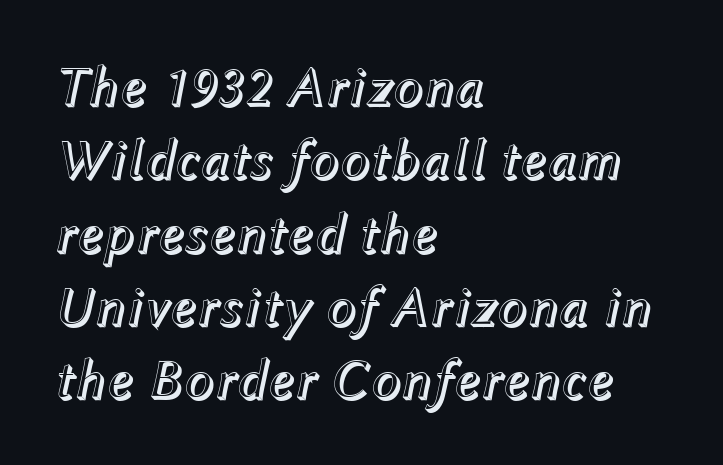
Q: Is the text italic (slanted)? A: Yes, it leans right by about 12 degrees.
Q: Is the text underlined? A: No.
Q: How is the paragraph aligned? A: Left-aligned.
Q: Is the spacing between letters normal or unusually wide? A: Normal.
Q: Is the spacing between lines tight, normal or loose? A: Normal.
Q: Width (condensed, normal, or wide)? A: Normal.
Q: x-height? A: Medium.
Q: Monospaced? A: No.
